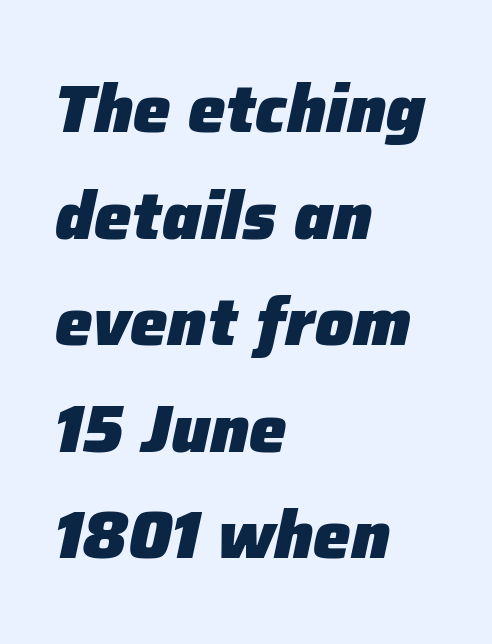
The image shows 67 px heavy type, italic (leaning right); set left-aligned, normal line spacing (1.59x), normal letter spacing, not underlined; low stroke contrast and a medium x-height.
